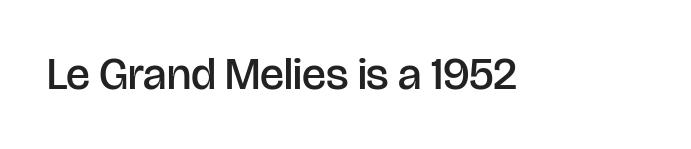
How are the letters spaced? Ordinarily, with no added tracking. Quick note: not italic, upright. In terms of weight, the rendering is demibold, just under bold. The passage shown is typed in a proportional face where columns would drift.
